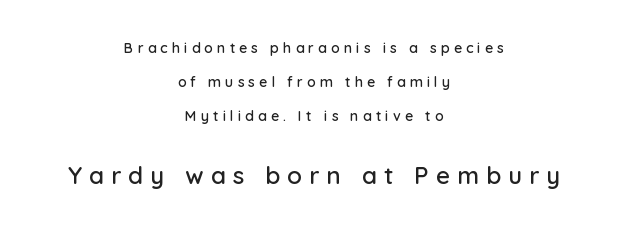
Q: Is the text italic (slanted)? A: No, it is upright.
Q: Is the text underlined? A: No.
Q: How is the paragraph aligned? A: Centered.
Q: Is the spacing between letters normal or unusually wide? A: Unusually wide.
Q: Is the spacing between lines tight, normal or loose? A: Loose.
Q: Which block of text is set in a larger size, the first (top) or the second (bottom)? A: The second (bottom) one.
